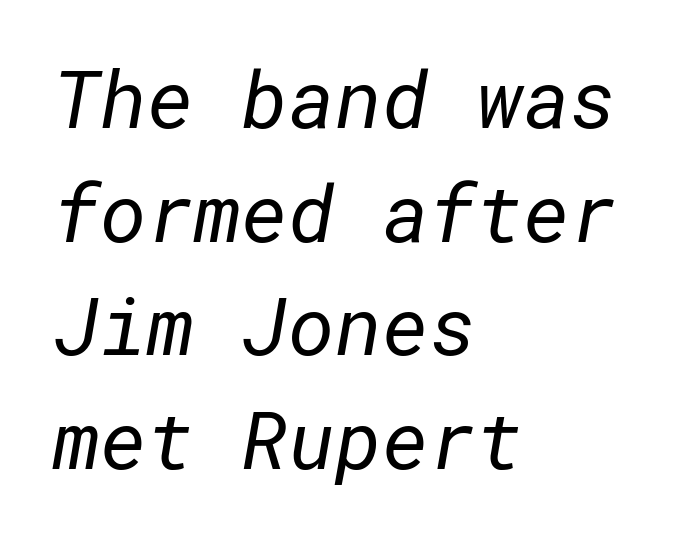
{"serif": "no", "bold": "no", "weight": "regular", "width": "normal", "stroke_contrast": "low", "x_height": "medium", "underline": "no", "align": "left", "line_spacing": "normal", "line_spacing_ratio": 1.42, "letter_spacing": "normal", "letter_spacing_em": 0.0, "glyph_px": 80}
